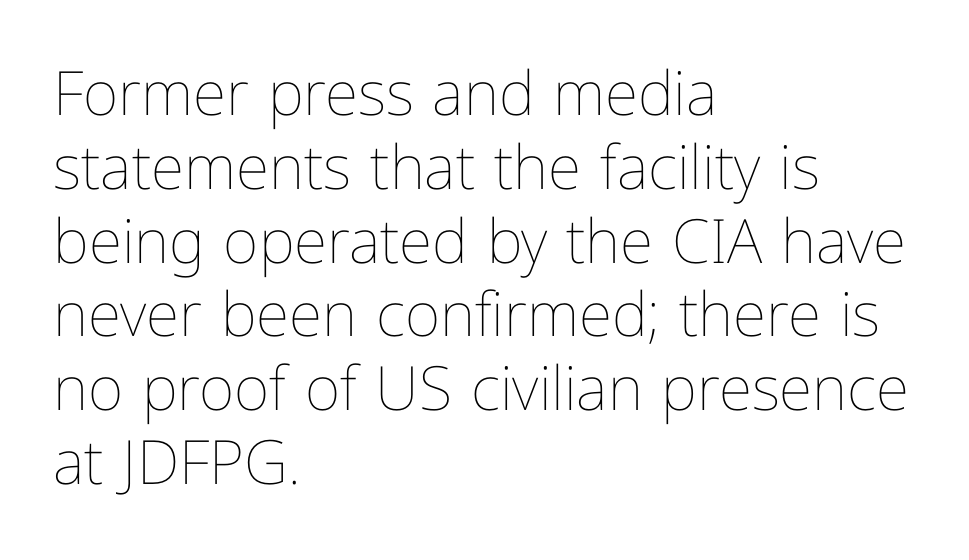
Q: Is the text bold? A: No.
Q: Is the text italic (slanted)? A: No, it is upright.
Q: Is the text underlined? A: No.
Q: How is the paragraph aligned? A: Left-aligned.
Q: Is the spacing between letters normal or unusually wide? A: Normal.
Q: Width (condensed, normal, or wide)? A: Condensed.
Q: Stroke contrast? A: Low.
Q: x-height? A: Medium.
Q: Monospaced? A: No.
